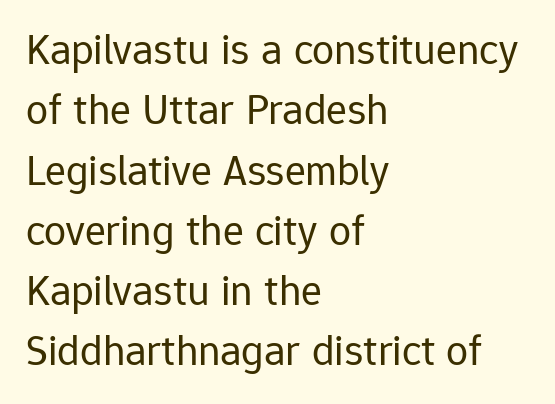
Q: Is the text bold? A: No.
Q: Is the text italic (slanted)? A: No, it is upright.
Q: Is the typeface a serif or a sans-serif typeface? A: Sans-serif.
Q: Is the text underlined? A: No.
Q: How is the paragraph aligned? A: Left-aligned.
Q: Is the spacing between letters normal or unusually wide? A: Normal.
Q: Is the spacing between lines tight, normal or loose? A: Normal.
Q: Width (condensed, normal, or wide)? A: Normal.
Q: Stroke contrast? A: Low.
Q: x-height? A: Medium.
Q: Monospaced? A: No.
